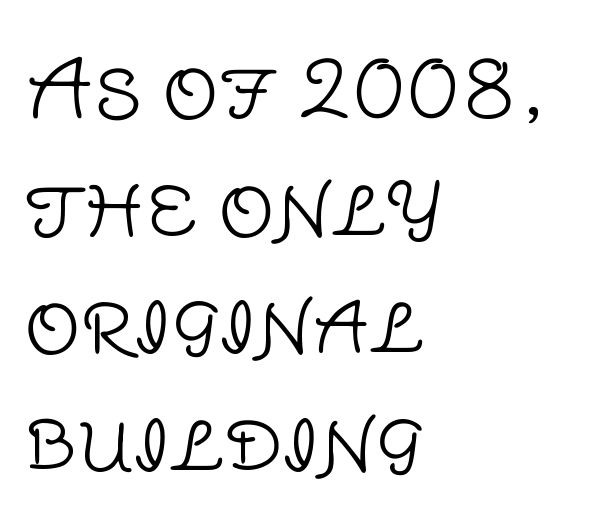
A typesetter would call this leading conventional body-copy spacing. If you drew a ruler down the left edge, every line would touch it. The space directly below the letters is spotless. These lines are composed in type without serifs. Look at the tracking — it's just the regular setting, nothing added. Is this a fixed-width face? No — the glyphs have proportional, varying widths.
